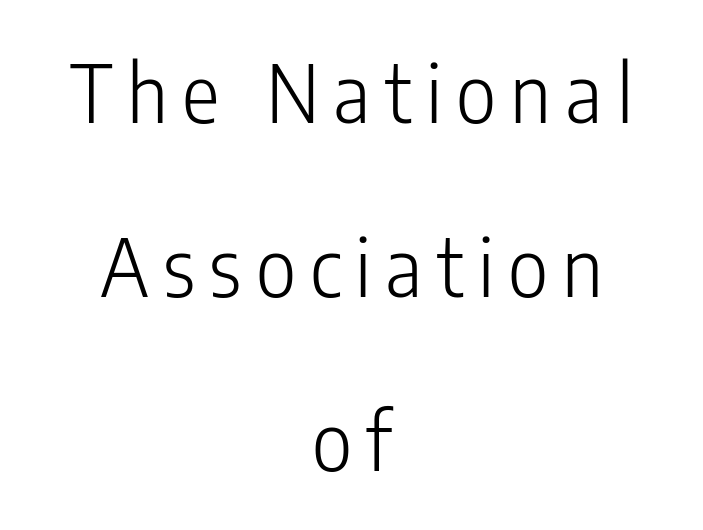
Q: Is the text bold? A: No.
Q: Is the text italic (slanted)? A: No, it is upright.
Q: Is the typeface a serif or a sans-serif typeface? A: Sans-serif.
Q: Is the text underlined? A: No.
Q: How is the paragraph aligned? A: Centered.
Q: Is the spacing between lines tight, normal or loose? A: Loose.
Q: Width (condensed, normal, or wide)? A: Condensed.
Q: Stroke contrast? A: Low.
Q: x-height? A: Medium.
Q: Monospaced? A: No.
